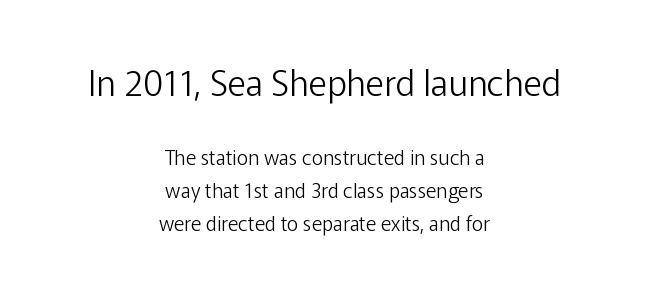
Q: Is the text bold? A: No.
Q: Is the text italic (slanted)? A: No, it is upright.
Q: Is the typeface a serif or a sans-serif typeface? A: Sans-serif.
Q: Is the text underlined? A: No.
Q: How is the paragraph aligned? A: Centered.
Q: Is the spacing between letters normal or unusually wide? A: Normal.
Q: Is the spacing between lines tight, normal or loose? A: Normal.
Q: Which block of text is set in a larger size, the first (top) or the second (bottom)? A: The first (top) one.
Q: Width (condensed, normal, or wide)? A: Normal.
Q: Stroke contrast? A: Low.
Q: x-height? A: Medium.
Q: Monospaced? A: No.
